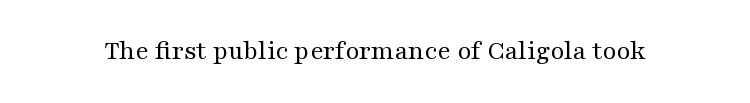
{"italic": "no", "bold": "no", "underline": "no", "letter_spacing": "normal", "letter_spacing_em": 0.0, "glyph_px": 27}
